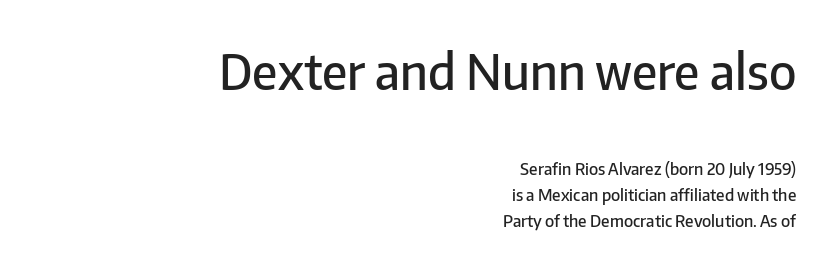
The emphasis by scale lands on block number one, above. Tracking value appears to be zero — textbook default spacing. This is roman type, the default non-slanted kind. Does the weight exceed regular? Yes, but only to semibold. Horizontally, the lines are justified to the trailing edge only.
